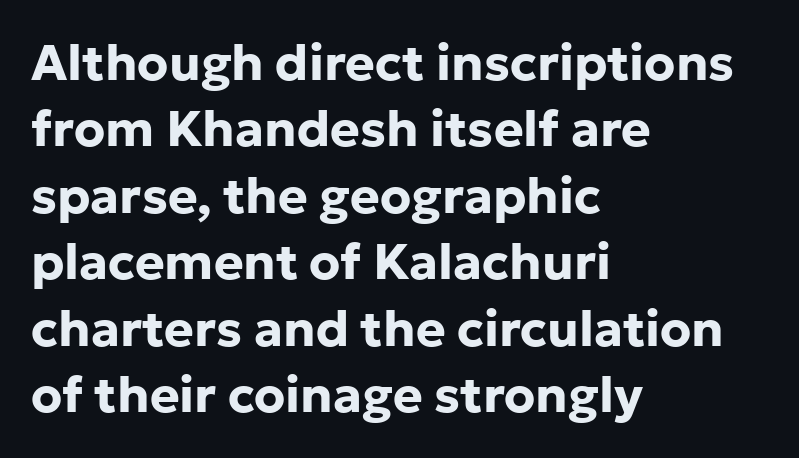
{"serif": "no", "italic": "no", "bold": "yes", "weight": "bold", "width": "normal", "stroke_contrast": "low", "x_height": "medium", "monospaced": "no", "underline": "no", "align": "left", "line_spacing": "normal", "line_spacing_ratio": 1.33, "letter_spacing": "normal", "letter_spacing_em": 0.0, "glyph_px": 50}
